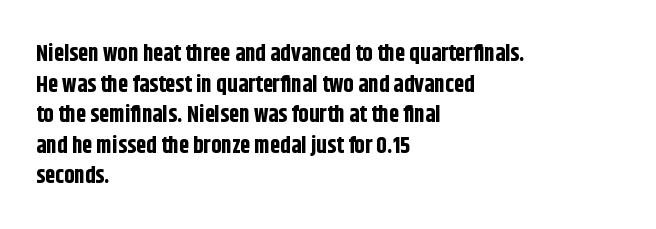
The image shows 23 px bold type, upright; set left-aligned, normal line spacing (1.33x), normal letter spacing, not underlined.
